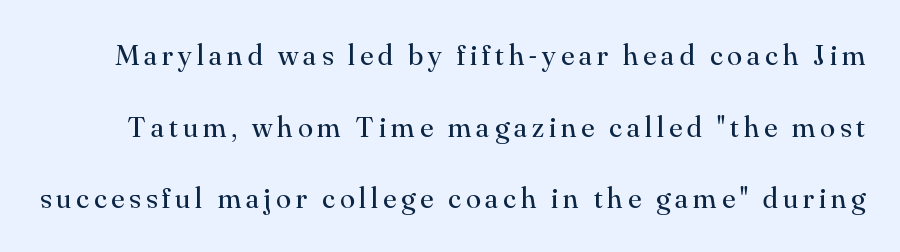
Q: Is the text bold? A: No.
Q: Is the text italic (slanted)? A: No, it is upright.
Q: Is the typeface a serif or a sans-serif typeface? A: Serif.
Q: Is the text underlined? A: No.
Q: Is the spacing between lines tight, normal or loose? A: Loose.
Q: Width (condensed, normal, or wide)? A: Normal.
Q: Stroke contrast? A: Medium.
Q: x-height? A: Small.
Q: Monospaced? A: No.
